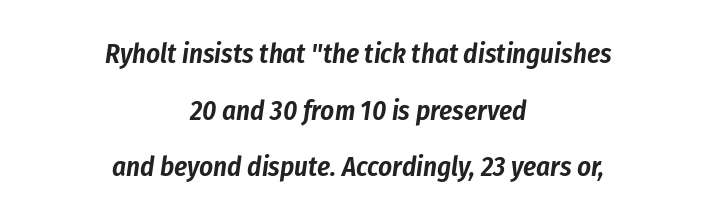
{"italic": "yes", "lean": "right", "slant_degrees": 8, "underline": "no", "align": "center", "line_spacing": "loose", "line_spacing_ratio": 2.1, "letter_spacing": "normal", "letter_spacing_em": 0.0, "glyph_px": 27}
